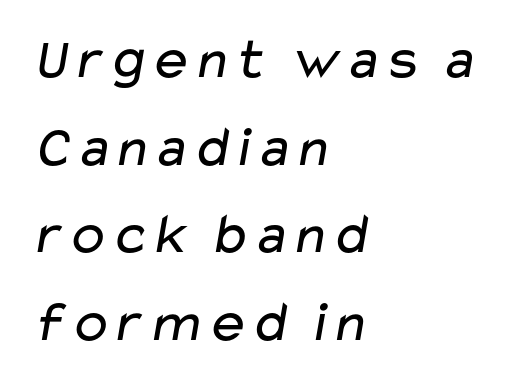
The image shows 58 px regular-weight, wide sans-serif type; set left-aligned, normal line spacing (1.51x), normal letter spacing, not underlined; low stroke contrast and a medium x-height.
